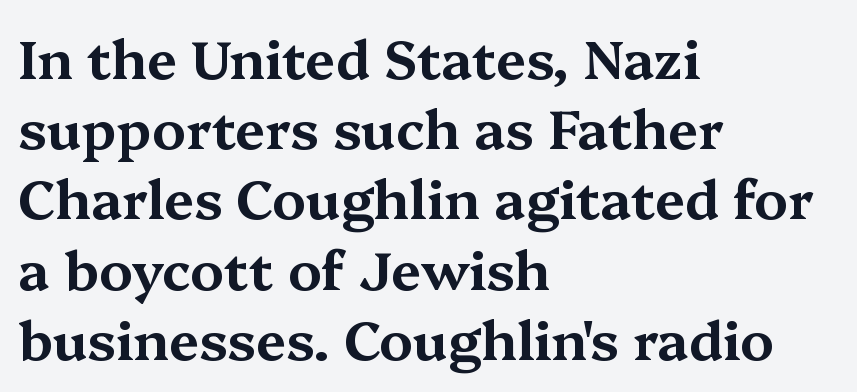
Varying glyph widths throughout — classic text-font behaviour. Typographically, this falls in the serif category. Unlike italic type, these characters show no tilt at all. Nobody drew a line under any word here. These lines keep a tight, regular rhythm from letter to letter.
